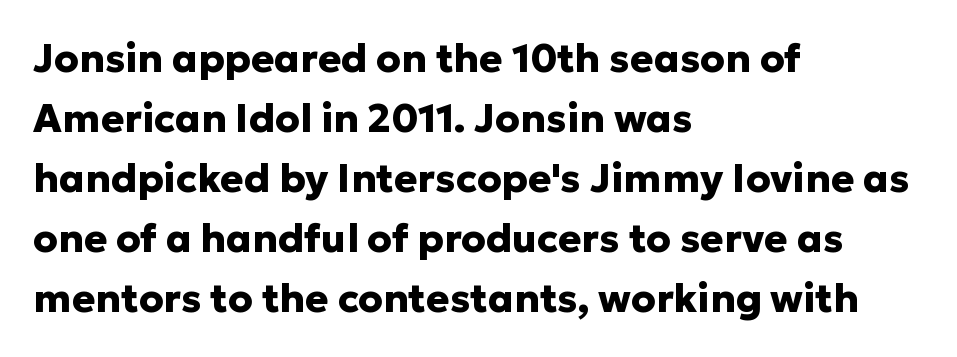
{"serif": "no", "italic": "no", "bold": "yes", "weight": "heavy", "width": "normal", "stroke_contrast": "low", "x_height": "medium", "monospaced": "no", "underline": "no", "align": "left", "line_spacing": "normal", "line_spacing_ratio": 1.54, "letter_spacing": "normal", "letter_spacing_em": 0.0, "glyph_px": 39}
